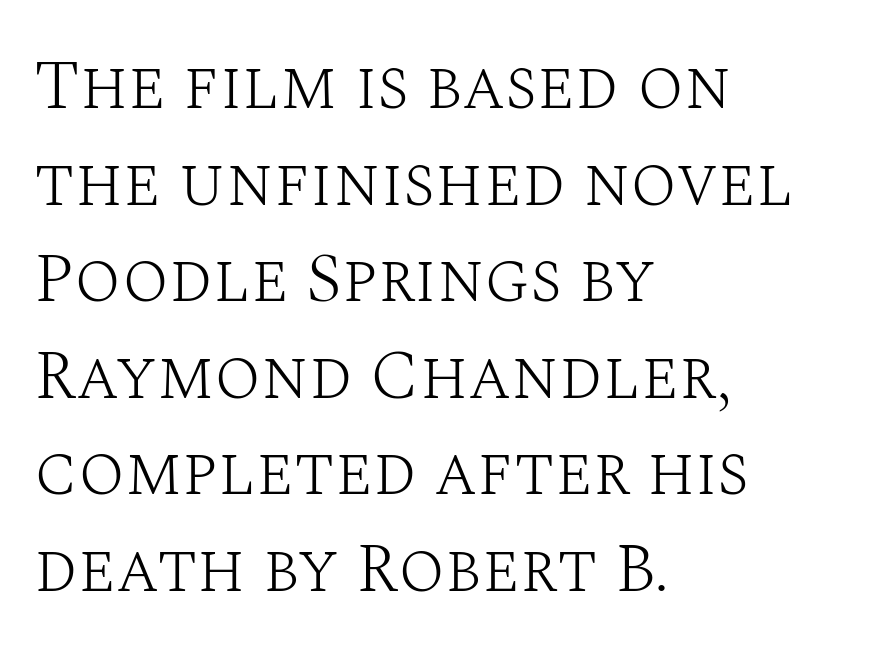
{"serif": "yes", "italic": "no", "bold": "no", "weight": "light", "width": "normal", "stroke_contrast": "medium", "x_height": "large", "monospaced": "no", "underline": "no", "align": "left", "line_spacing": "normal", "line_spacing_ratio": 1.4, "letter_spacing": "normal", "letter_spacing_em": 0.0, "glyph_px": 69}
